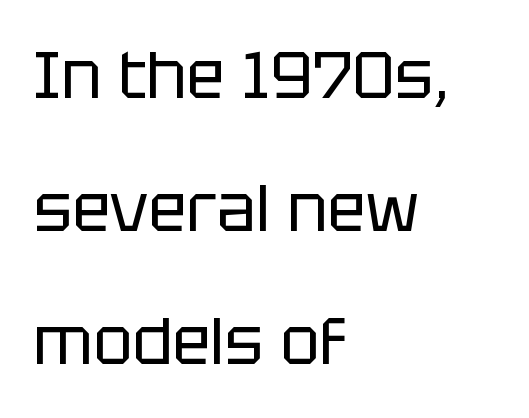
{"serif": "no", "italic": "no", "bold": "no", "weight": "regular", "width": "normal", "stroke_contrast": "low", "x_height": "large", "monospaced": "no", "underline": "no", "align": "left", "line_spacing": "loose", "line_spacing_ratio": 2.05, "letter_spacing": "normal", "letter_spacing_em": 0.0, "glyph_px": 65}
